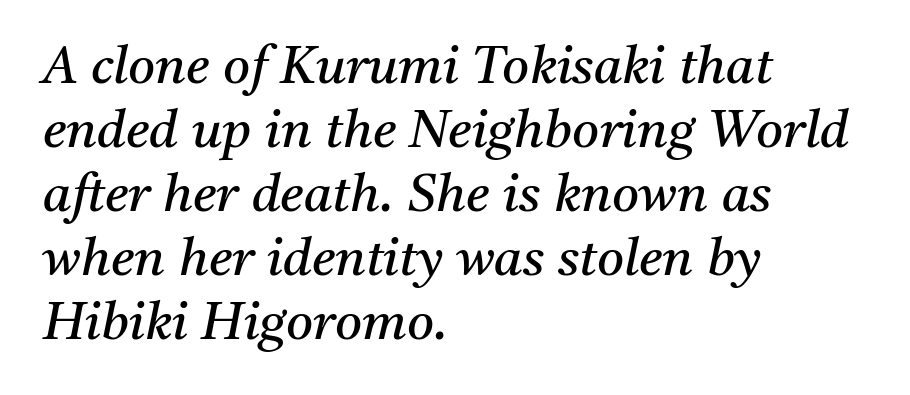
The setting favours the left margin, as ordinary paragraphs usually do. The letters sit at their default tracking, neither squeezed nor spread. The text was rendered using a seriffed face with decorative stroke endings. Do the characters align in a grid? No, the font is proportional. This reads as an unemphasized weight, regular at the heaviest. It's the slanting kind of type.
